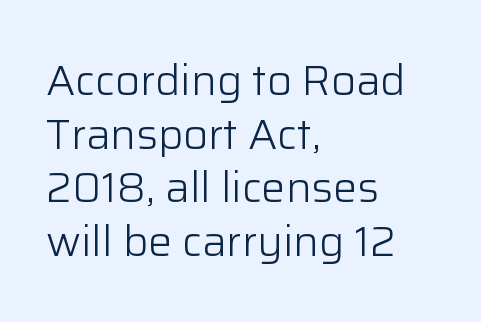
Q: Is the text bold? A: No.
Q: Is the text italic (slanted)? A: No, it is upright.
Q: Is the typeface a serif or a sans-serif typeface? A: Sans-serif.
Q: Is the text underlined? A: No.
Q: How is the paragraph aligned? A: Left-aligned.
Q: Is the spacing between letters normal or unusually wide? A: Normal.
Q: Is the spacing between lines tight, normal or loose? A: Normal.
Q: Width (condensed, normal, or wide)? A: Normal.
Q: Stroke contrast? A: Low.
Q: x-height? A: Medium.
Q: Monospaced? A: No.
